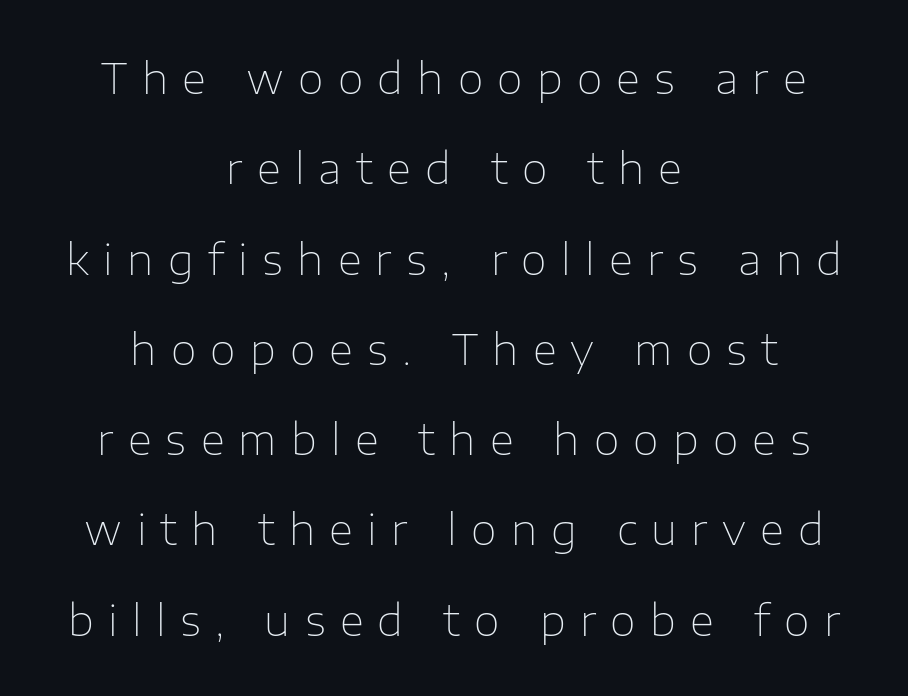
Q: Is the text bold? A: No.
Q: Is the text italic (slanted)? A: No, it is upright.
Q: Is the typeface a serif or a sans-serif typeface? A: Sans-serif.
Q: Is the text underlined? A: No.
Q: How is the paragraph aligned? A: Centered.
Q: Is the spacing between letters normal or unusually wide? A: Unusually wide.
Q: Is the spacing between lines tight, normal or loose? A: Loose.
Q: Width (condensed, normal, or wide)? A: Normal.
Q: Stroke contrast? A: Low.
Q: x-height? A: Medium.
Q: Monospaced? A: No.
